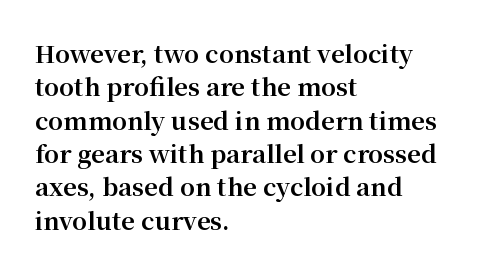
The image shows 24 px bold type, upright; set left-aligned, normal line spacing (1.39x), normal letter spacing, not underlined.
